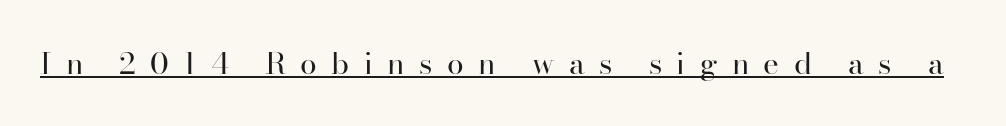
Q: Is the text bold? A: No.
Q: Is the text italic (slanted)? A: No, it is upright.
Q: Is the typeface a serif or a sans-serif typeface? A: Serif.
Q: Is the text underlined? A: Yes.
Q: Is the spacing between letters normal or unusually wide? A: Unusually wide.
Q: Width (condensed, normal, or wide)? A: Normal.
Q: Stroke contrast? A: High.
Q: x-height? A: Small.
Q: Monospaced? A: No.
